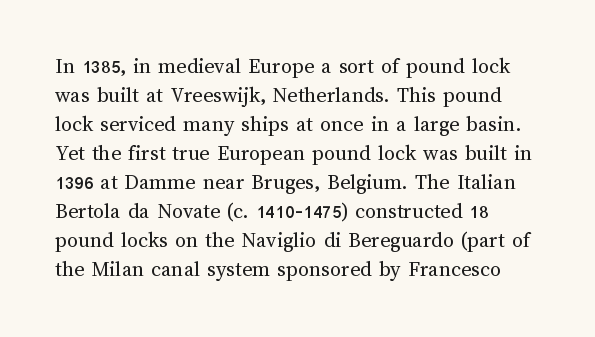
Q: Is the text bold? A: No.
Q: Is the text italic (slanted)? A: No, it is upright.
Q: Is the text underlined? A: No.
Q: How is the paragraph aligned? A: Left-aligned.
Q: Is the spacing between letters normal or unusually wide? A: Normal.
Q: Is the spacing between lines tight, normal or loose? A: Normal.
